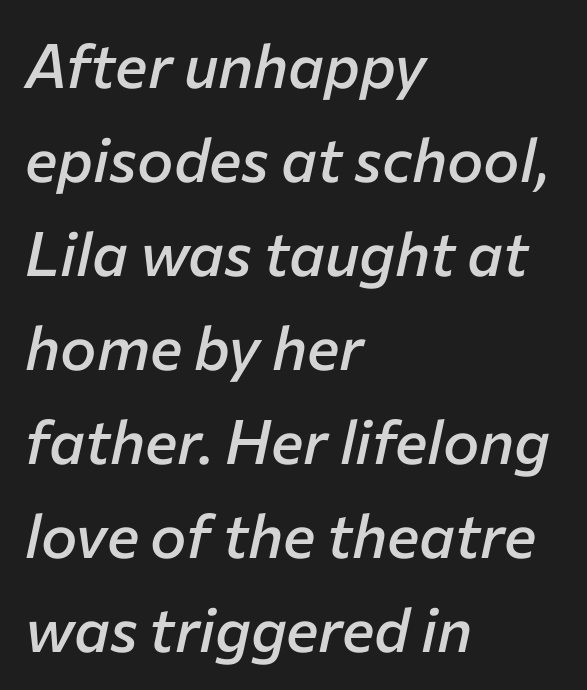
{"italic": "yes", "lean": "right", "slant_degrees": 12, "bold": "semi", "weight": "semibold", "width": "normal", "stroke_contrast": "low", "x_height": "medium", "monospaced": "no", "underline": "no", "align": "left", "line_spacing": "normal", "line_spacing_ratio": 1.54, "letter_spacing": "normal", "letter_spacing_em": 0.0, "glyph_px": 61}
